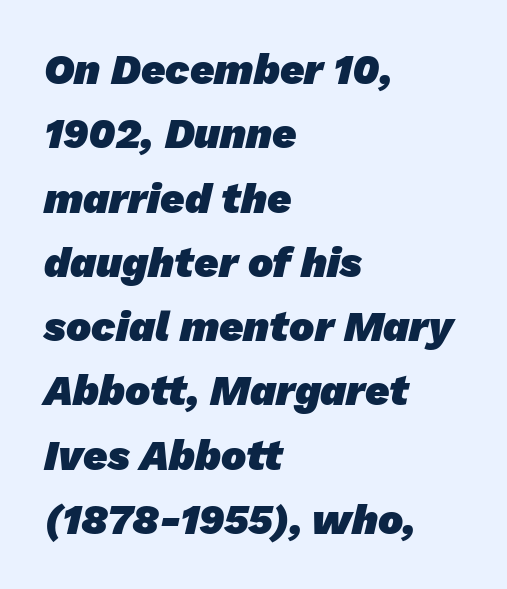
Q: Is the text bold? A: Yes.
Q: Is the typeface a serif or a sans-serif typeface? A: Sans-serif.
Q: Is the text underlined? A: No.
Q: How is the paragraph aligned? A: Left-aligned.
Q: Is the spacing between letters normal or unusually wide? A: Normal.
Q: Is the spacing between lines tight, normal or loose? A: Normal.
Q: Width (condensed, normal, or wide)? A: Normal.
Q: Stroke contrast? A: Low.
Q: x-height? A: Medium.
Q: Monospaced? A: No.
